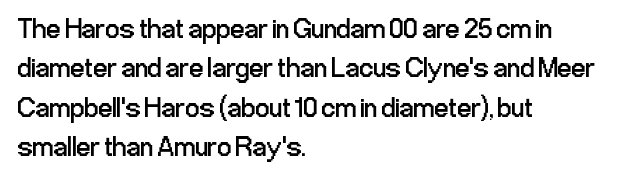
Q: Is the text bold? A: No.
Q: Is the text italic (slanted)? A: No, it is upright.
Q: Is the typeface a serif or a sans-serif typeface? A: Sans-serif.
Q: Is the text underlined? A: No.
Q: How is the paragraph aligned? A: Left-aligned.
Q: Is the spacing between letters normal or unusually wide? A: Normal.
Q: Is the spacing between lines tight, normal or loose? A: Normal.
Q: Width (condensed, normal, or wide)? A: Condensed.
Q: Stroke contrast? A: Low.
Q: x-height? A: Medium.
Q: Monospaced? A: No.
